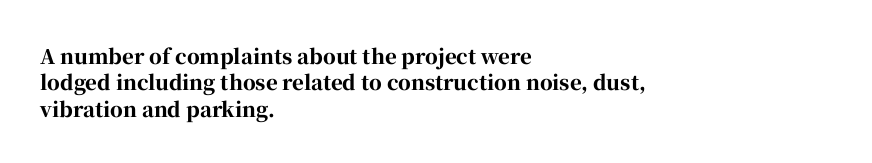
No extra tracking has been applied to these lines. The font is running at its bold setting. Students, observe: this is what conventionally led text looks like. Ascenders rise straight up at ninety degrees.
